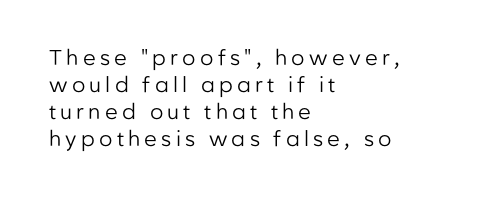
{"italic": "no", "bold": "no", "underline": "no", "align": "left", "line_spacing": "normal", "line_spacing_ratio": 1.28, "letter_spacing": "wide", "letter_spacing_em": 0.2, "glyph_px": 21}
